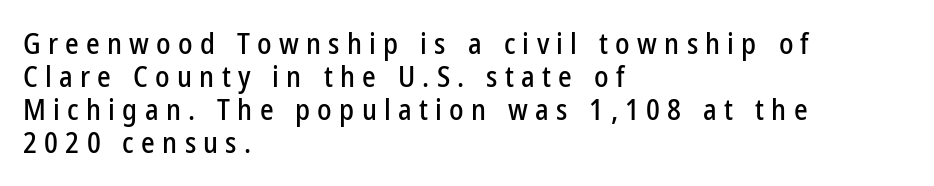
The image shows 29 px condensed sans-serif type, upright; set left-aligned, tight line spacing (1.14x), unusually wide letter spacing (+0.25 em), not underlined; low stroke contrast and a medium x-height.
